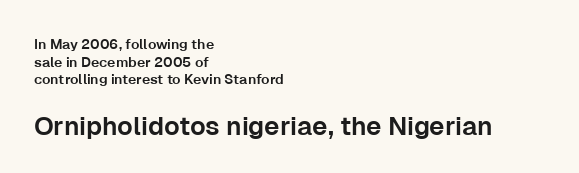
The image shows 26 px text type, upright; set left-aligned, normal line spacing (1.26x), normal letter spacing, not underlined; the second (bottom) block is 1.86x larger.
